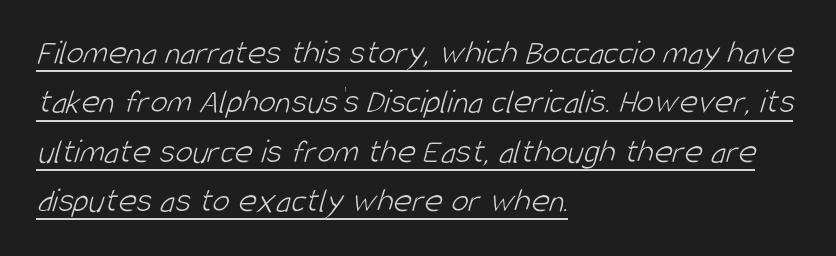
The image shows 35 px light, condensed sans-serif type; set left-aligned, normal line spacing (1.41x), normal letter spacing, underlined; low stroke contrast and a large x-height.
